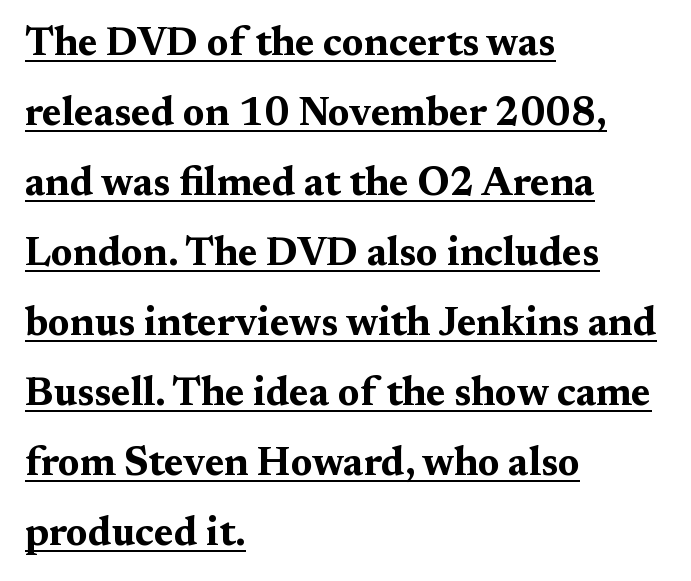
Typesetter's note: full bold, strokes at maximum text heaviness. The tracking reads as untouched default to a designer's eye. Stroke terminals: seriffed. Every character sits straight up, as roman type does. The lines in this sample share a left origin and differ only in where they stop.
